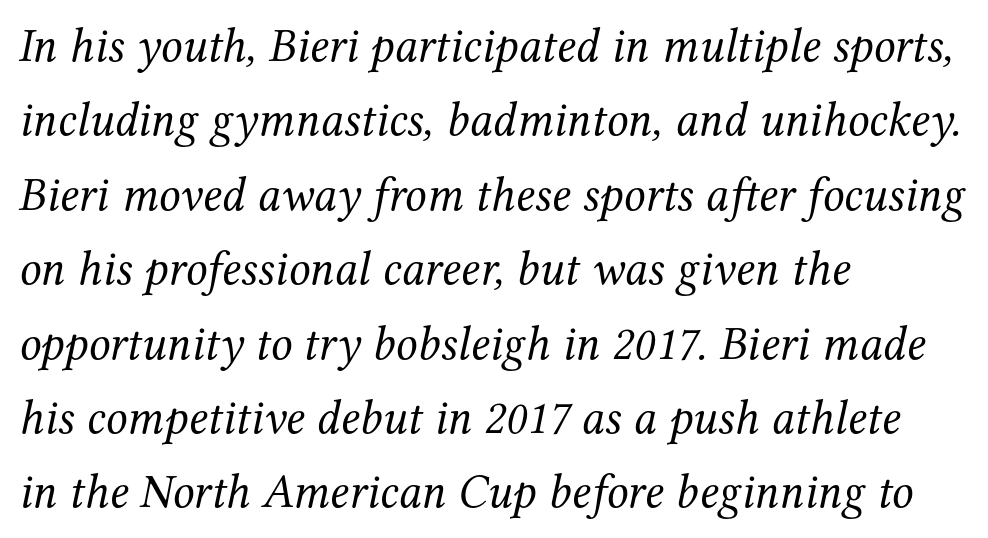
The image shows 48 px regular-weight serif type, italic (leaning right); set left-aligned, normal line spacing (1.55x), normal letter spacing, not underlined; medium stroke contrast and a medium x-height.
